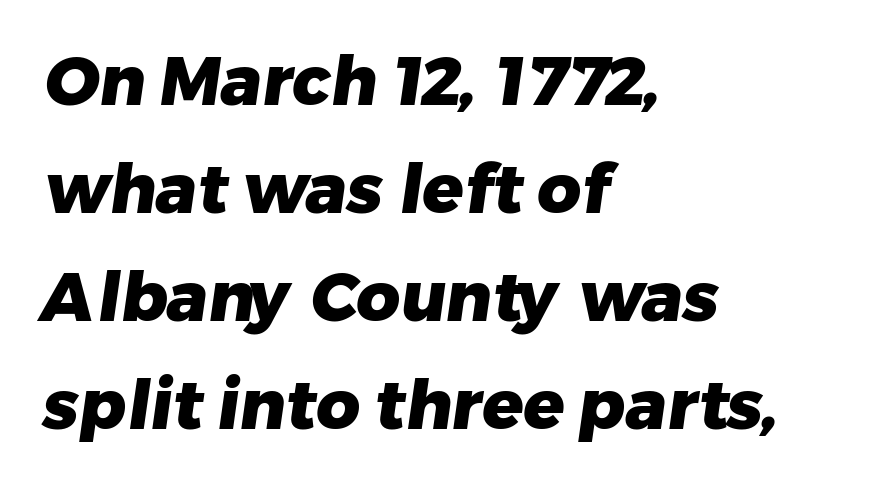
Q: Is the text bold? A: Yes.
Q: Is the typeface a serif or a sans-serif typeface? A: Sans-serif.
Q: Is the text underlined? A: No.
Q: How is the paragraph aligned? A: Left-aligned.
Q: Is the spacing between letters normal or unusually wide? A: Normal.
Q: Is the spacing between lines tight, normal or loose? A: Normal.
Q: Width (condensed, normal, or wide)? A: Normal.
Q: Stroke contrast? A: Low.
Q: x-height? A: Medium.
Q: Monospaced? A: No.
